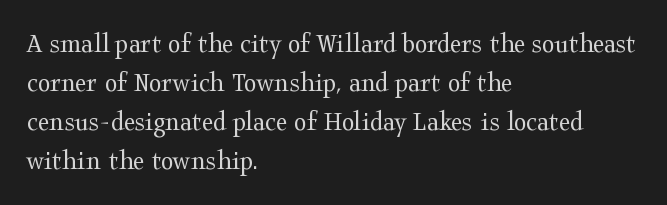
The letters stand straight up with perfectly vertical stems. A normal amount of white space separates one row of letters from the next. Stems here are at most as thick as an everyday book face. The letters sit at their default tracking, neither squeezed nor spread. Descender tails drop into unmarked territory. Is the block centered? No — it sits flush against the left margin.
